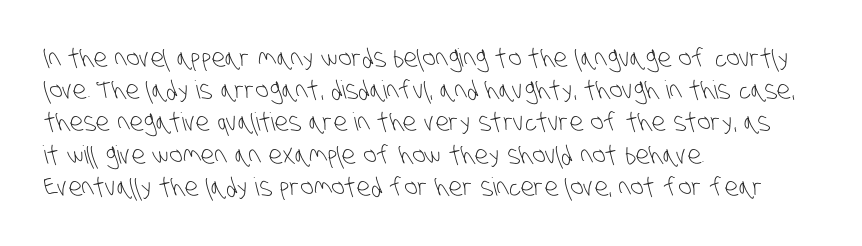
The image shows 25 px text type; set left-aligned, normal line spacing (1.29x), normal letter spacing, not underlined.
